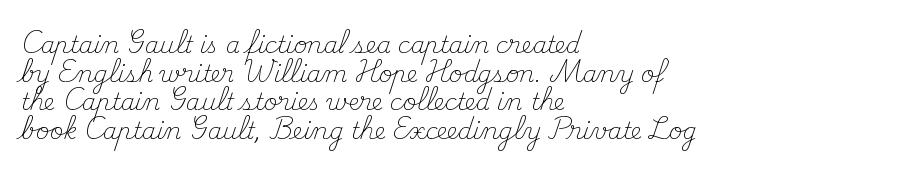
Q: Is the text bold? A: No.
Q: Is the text italic (slanted)? A: Yes.
Q: Is the text underlined? A: No.
Q: How is the paragraph aligned? A: Left-aligned.
Q: Is the spacing between letters normal or unusually wide? A: Normal.
